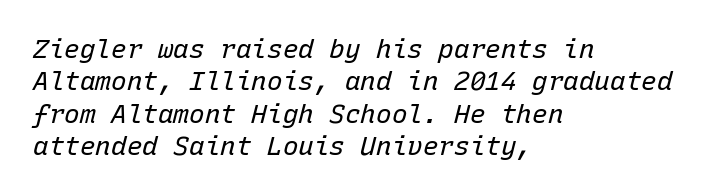
Q: Is the text bold? A: No.
Q: Is the text italic (slanted)? A: Yes, it leans right by about 15 degrees.
Q: Is the text underlined? A: No.
Q: How is the paragraph aligned? A: Left-aligned.
Q: Is the spacing between letters normal or unusually wide? A: Normal.
Q: Is the spacing between lines tight, normal or loose? A: Normal.
